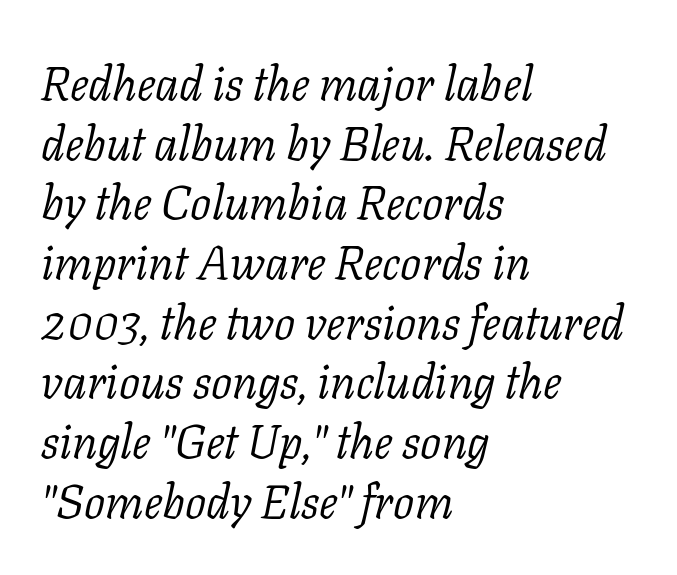
The image shows 47 px light serif type, italic (leaning right); set left-aligned, normal line spacing (1.27x), normal letter spacing, not underlined; low stroke contrast and a medium x-height.
